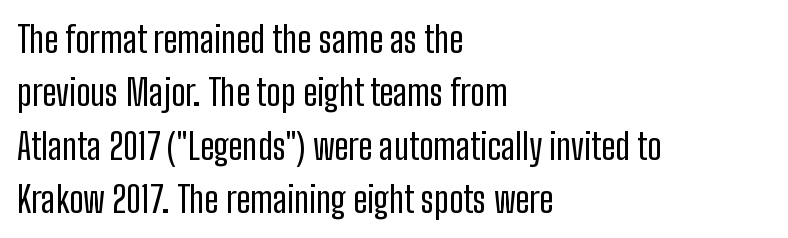
The image shows 36 px regular-weight, condensed sans-serif type, upright; set left-aligned, normal line spacing (1.48x), normal letter spacing, not underlined; low stroke contrast and a medium x-height.
